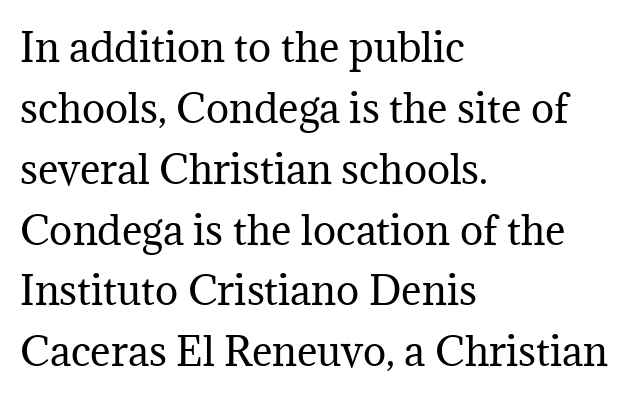
The image shows 39 px regular-weight serif type, upright; set left-aligned, normal line spacing (1.56x), normal letter spacing, not underlined; medium stroke contrast and a medium x-height.
